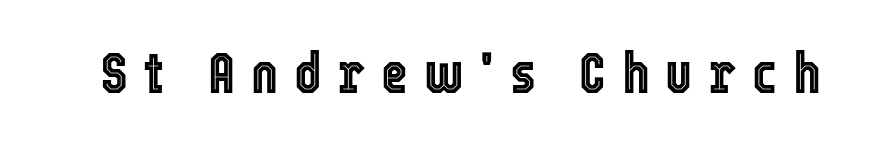
The image shows 58 px condensed type, upright; set unusually wide letter spacing (+0.27 em), not underlined; a medium x-height.
